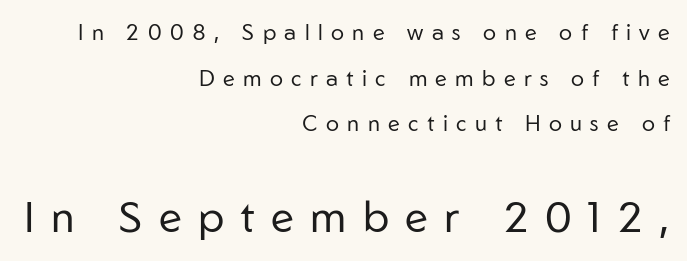
The words here are not underlined. Posture: upright roman. How would I describe the line gaps? Wide and relaxed. Visually, the bottom section dominates because its glyphs are scaled up.
